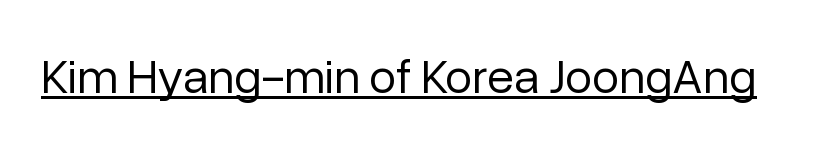
{"serif": "no", "italic": "no", "bold": "no", "weight": "regular", "width": "normal", "stroke_contrast": "low", "x_height": "medium", "monospaced": "no", "underline": "yes", "letter_spacing": "normal", "letter_spacing_em": 0.0, "glyph_px": 49}
